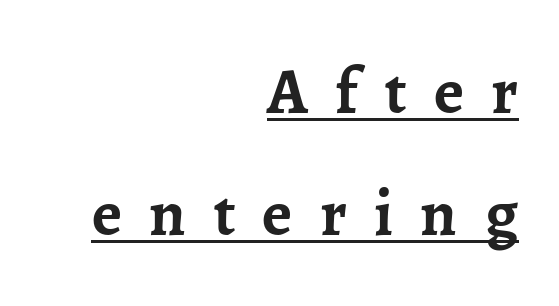
{"serif": "yes", "italic": "no", "bold": "yes", "weight": "semibold", "width": "normal", "stroke_contrast": "low", "x_height": "medium", "monospaced": "no", "underline": "yes", "align": "right", "line_spacing_ratio": 1.87, "letter_spacing": "wide", "letter_spacing_em": 0.42, "glyph_px": 65}
